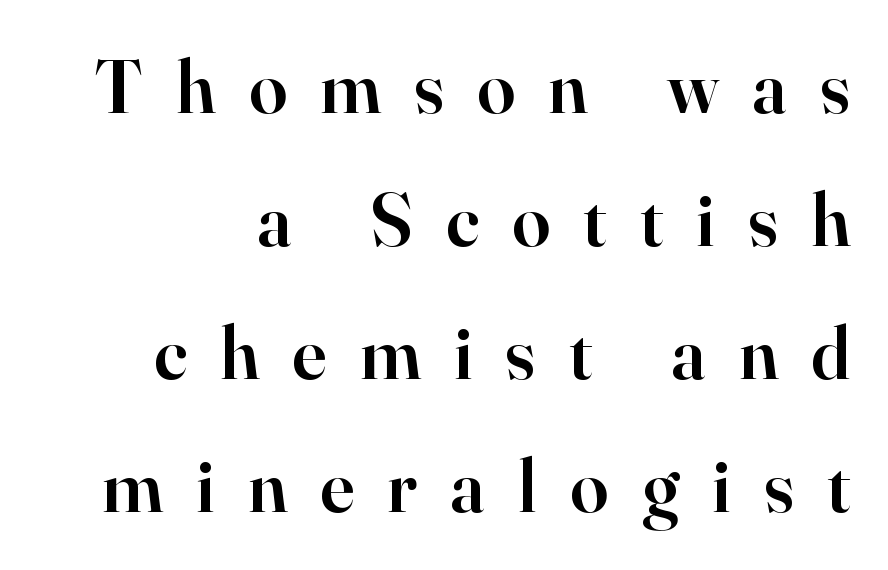
Descender tails drop into unmarked territory. Ascenders rise straight up at ninety degrees. Do the characters align in a grid? No, the font is proportional. Weight check: semibold — heavier than regular, not quite bold. Observe the wide spacing: letters keep a clear distance from each other.
